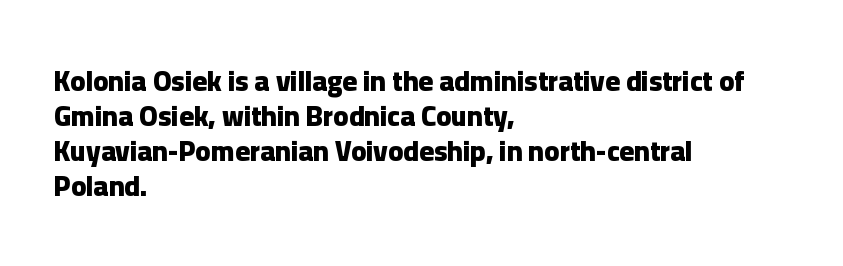
The image shows 28 px heavy sans-serif type, upright; set left-aligned, normal line spacing (1.25x), normal letter spacing, not underlined; low stroke contrast and a medium x-height.
